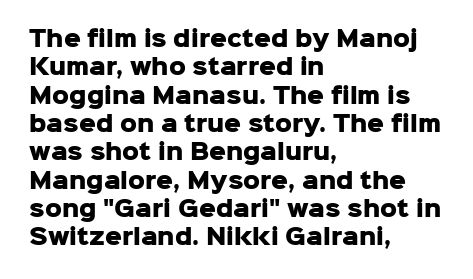
The lines in this sample share a left origin and differ only in where they stop. The block of text has a typical density, with ordinary space between rows. Posture: upright roman. The characters look thick and weighty, a clear bold. Letters rest on an invisible, unmarked baseline. There is no visible air inserted between adjacent glyphs.
